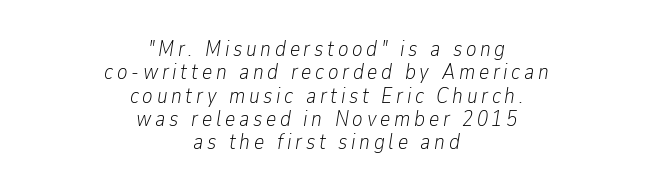
The image shows 22 px text type, italic (leaning right); set centered, tight line spacing (1.06x), not underlined.
